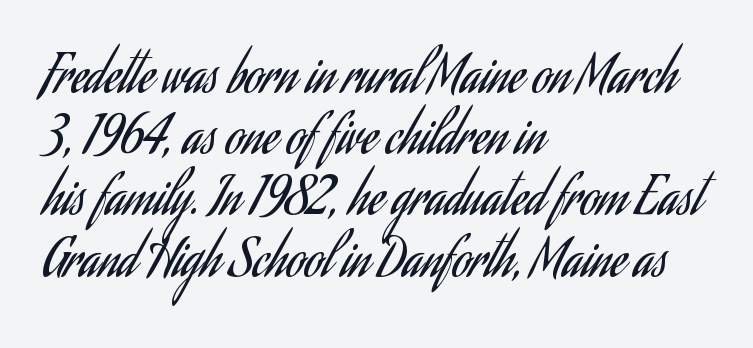
Q: Is the text bold? A: No.
Q: Is the text italic (slanted)? A: Yes.
Q: Is the typeface a serif or a sans-serif typeface? A: Sans-serif.
Q: Is the text underlined? A: No.
Q: How is the paragraph aligned? A: Left-aligned.
Q: Is the spacing between letters normal or unusually wide? A: Normal.
Q: Width (condensed, normal, or wide)? A: Condensed.
Q: Stroke contrast? A: Low.
Q: x-height? A: Small.
Q: Monospaced? A: No.
